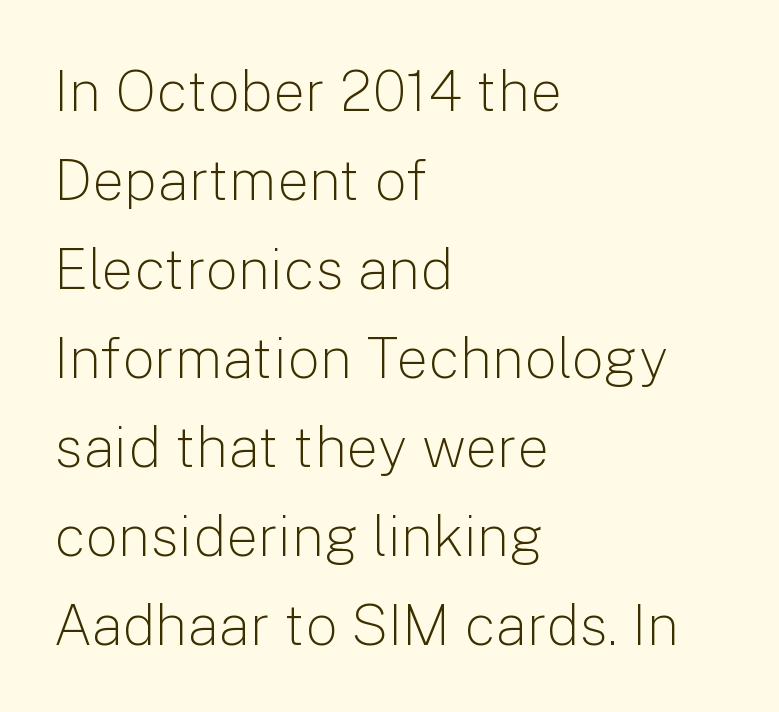
The image shows 57 px light sans-serif type, upright; set left-aligned, normal line spacing (1.56x), normal letter spacing, not underlined; low stroke contrast and a medium x-height.
